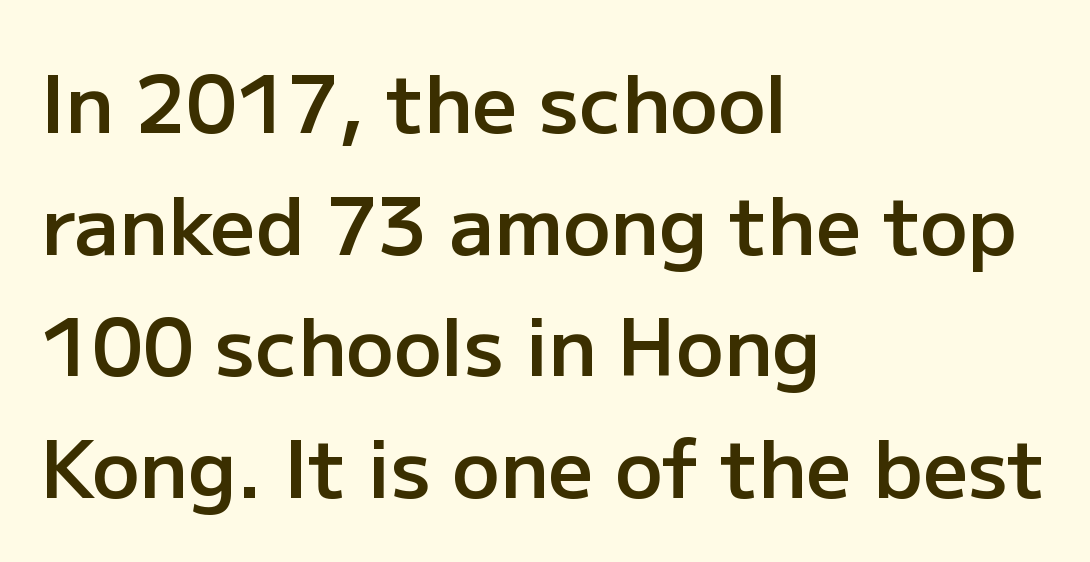
The image shows 79 px semibold sans-serif type, upright; set left-aligned, normal line spacing (1.54x), normal letter spacing, not underlined; low stroke contrast and a medium x-height.
